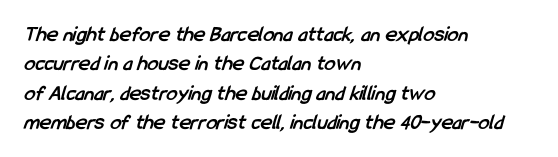
Regarding leading, the lines here are spaced in the standard way. One-word summary of the alignment: left. Honestly, the letter spacing is just normal — you wouldn't notice it. Clear beneath every line of the passage.
